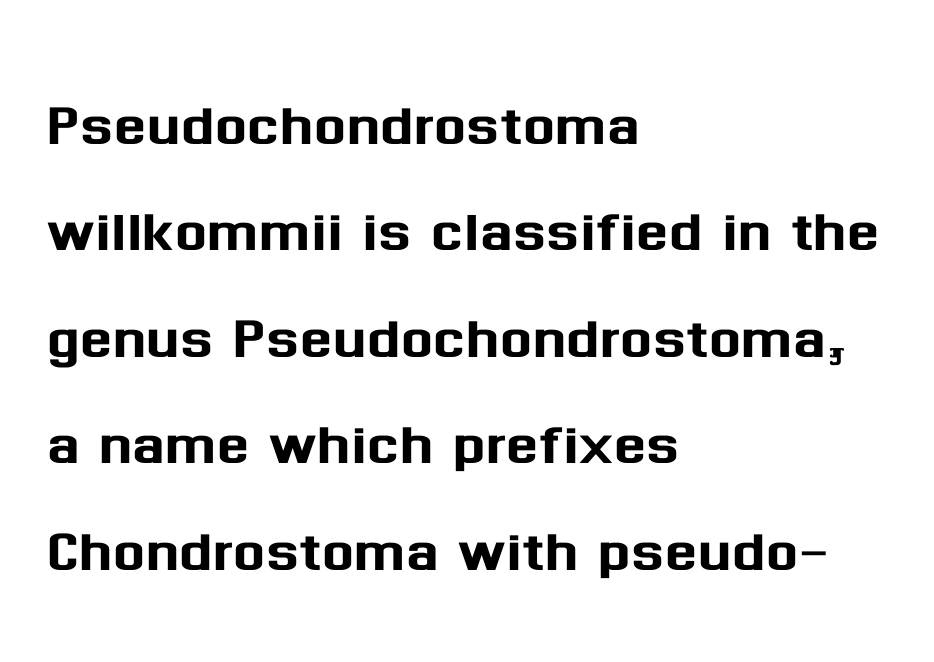
The image shows 76 px sans-serif type, upright; set left-aligned, normal line spacing (1.4x), normal letter spacing, not underlined; medium stroke contrast and a medium x-height.
